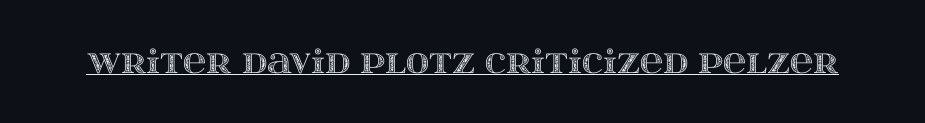
{"italic": "no", "width": "wide", "x_height": "large", "monospaced": "no", "underline": "yes", "letter_spacing": "normal", "letter_spacing_em": 0.0, "glyph_px": 32}
